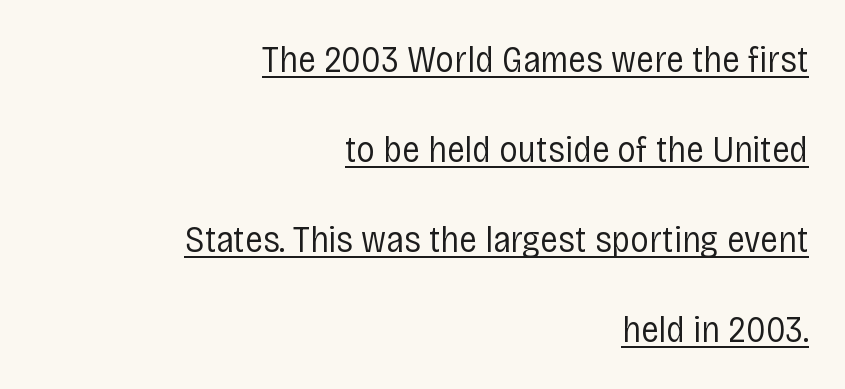
Q: Is the text bold? A: No.
Q: Is the text italic (slanted)? A: No, it is upright.
Q: Is the typeface a serif or a sans-serif typeface? A: Sans-serif.
Q: Is the text underlined? A: Yes.
Q: How is the paragraph aligned? A: Right-aligned.
Q: Is the spacing between letters normal or unusually wide? A: Normal.
Q: Is the spacing between lines tight, normal or loose? A: Loose.
Q: Width (condensed, normal, or wide)? A: Condensed.
Q: Stroke contrast? A: Low.
Q: x-height? A: Large.
Q: Monospaced? A: No.
